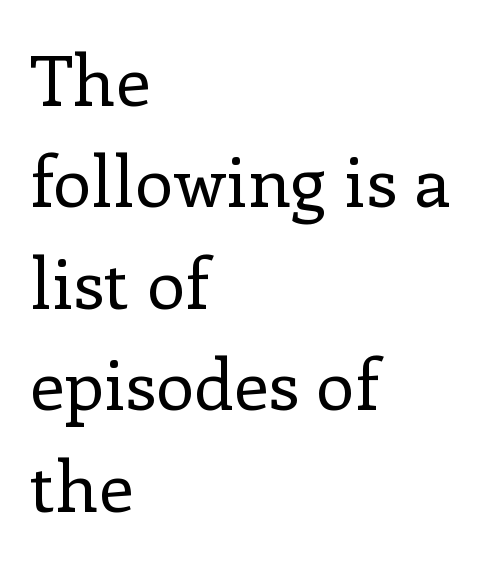
Default kerning and tracking; the words read as compact shapes. The area under the type is left untouched. A normal amount of white space separates one row of letters from the next. You could not count columns in this text — the font is proportionally spaced. On a weight scale, this lands at 450 or below. Does the type have serifs? Yes, each stem ends in a small foot.
